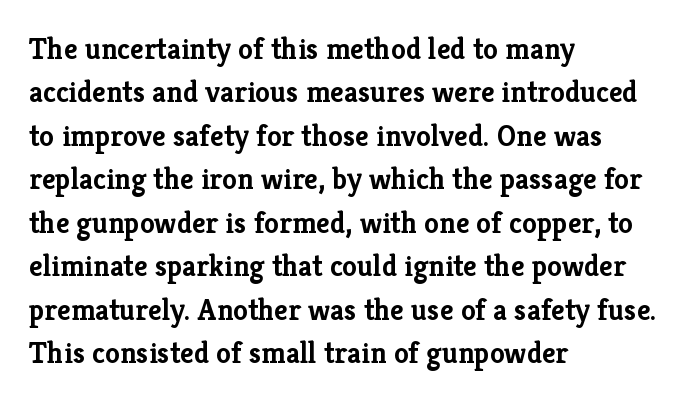
A dark, heavy texture on the line: the type is bold. Regarding leading, the lines here are spaced in the standard way. A typesetter would call this proportional, since set widths differ per character. Just letters on the line, the space beneath them empty. Honestly, the letter spacing is just normal — you wouldn't notice it. Posture: straight, roman, zero tilt.
